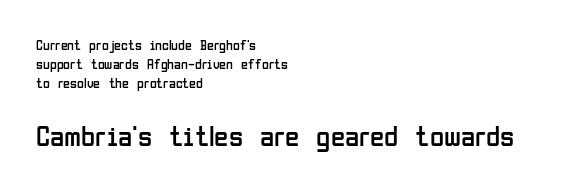
{"serif": "no", "italic": "no", "bold": "no", "weight": "regular", "width": "condensed", "stroke_contrast": "low", "x_height": "medium", "monospaced": "no", "underline": "no", "align": "left", "line_spacing": "normal", "line_spacing_ratio": 1.37, "letter_spacing": "normal", "letter_spacing_em": 0.0, "larger_block": "second", "size_ratio": 2.07, "glyph_px": 29}
